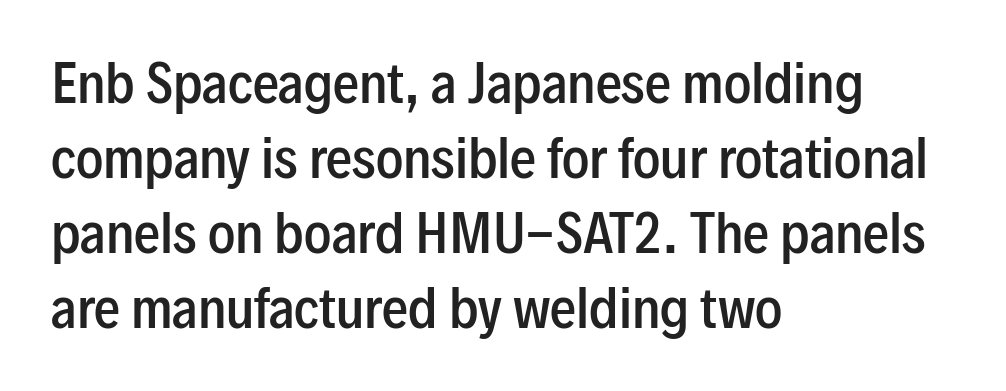
{"serif": "no", "italic": "no", "bold": "semi", "weight": "semibold", "width": "condensed", "stroke_contrast": "low", "x_height": "medium", "monospaced": "no", "underline": "no", "align": "left", "line_spacing": "normal", "line_spacing_ratio": 1.44, "letter_spacing": "normal", "letter_spacing_em": 0.0, "glyph_px": 52}
